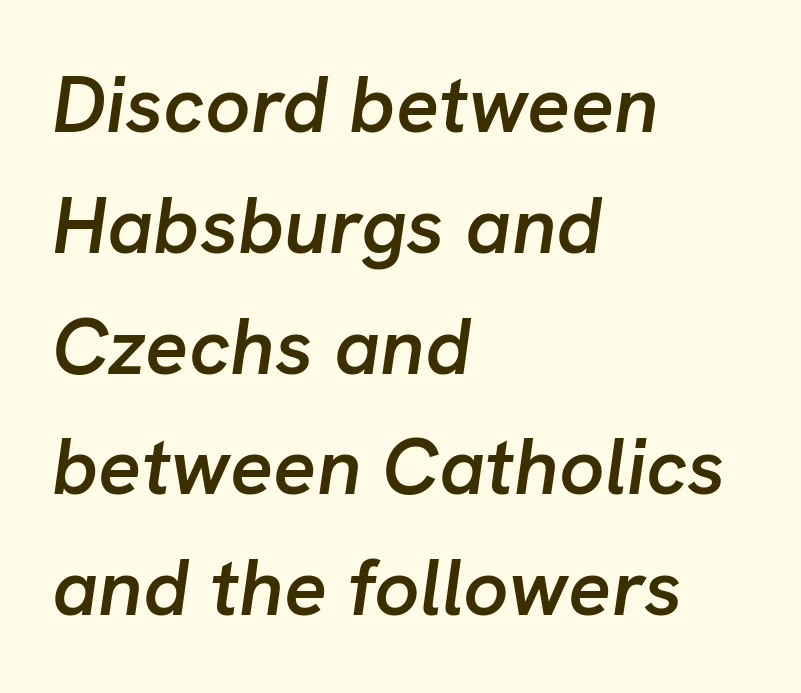
{"italic": "yes", "lean": "right", "slant_degrees": 8, "bold": "semi", "weight": "semibold", "width": "normal", "stroke_contrast": "low", "x_height": "medium", "monospaced": "no", "underline": "no", "align": "left", "line_spacing": "normal", "line_spacing_ratio": 1.51, "letter_spacing": "normal", "letter_spacing_em": 0.0, "glyph_px": 80}
